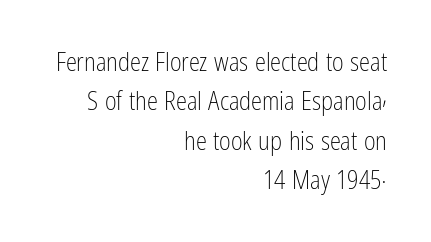
The image shows 25 px text type, upright; set right-aligned, normal line spacing (1.58x), normal letter spacing, not underlined.
